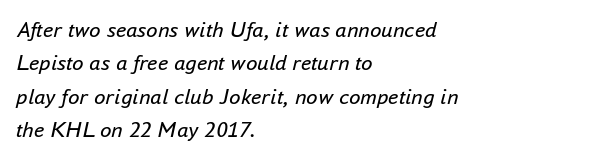
Q: Is the text bold? A: No.
Q: Is the text italic (slanted)? A: Yes, it leans right by about 16 degrees.
Q: Is the text underlined? A: No.
Q: How is the paragraph aligned? A: Left-aligned.
Q: Is the spacing between letters normal or unusually wide? A: Normal.
Q: Is the spacing between lines tight, normal or loose? A: Normal.
